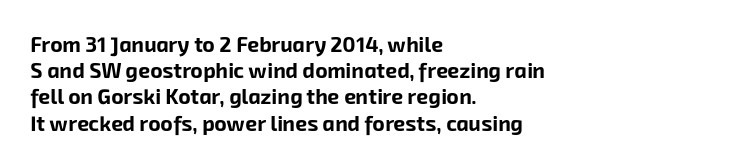
Q: Is the text bold? A: Yes.
Q: Is the text underlined? A: No.
Q: How is the paragraph aligned? A: Left-aligned.
Q: Is the spacing between letters normal or unusually wide? A: Normal.
Q: Is the spacing between lines tight, normal or loose? A: Normal.
